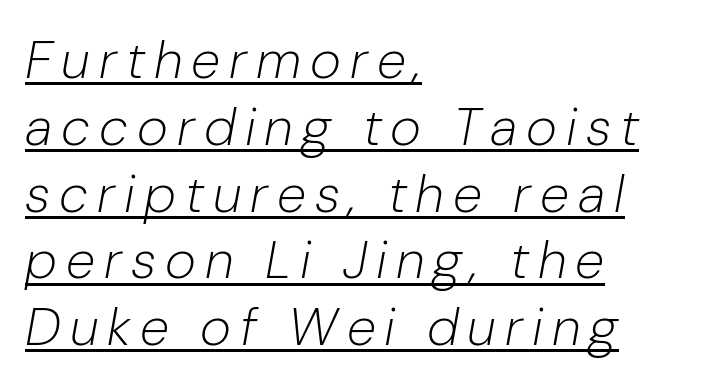
{"italic": "yes", "lean": "right", "slant_degrees": 10, "bold": "no", "weight": "light", "width": "normal", "stroke_contrast": "low", "x_height": "medium", "monospaced": "no", "underline": "yes", "align": "left", "line_spacing": "normal", "line_spacing_ratio": 1.26, "glyph_px": 53}
